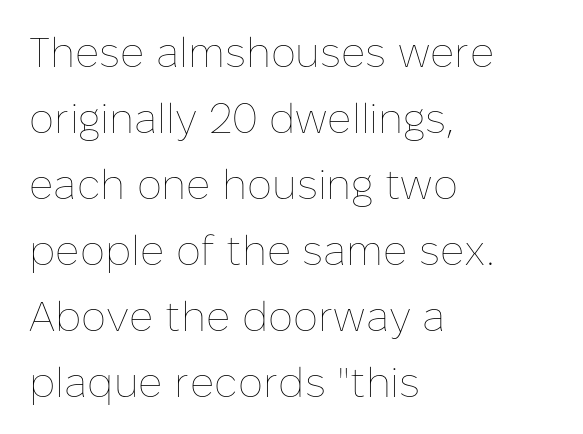
{"italic": "no", "bold": "no", "weight": "thin", "width": "normal", "stroke_contrast": "low", "x_height": "medium", "monospaced": "no", "underline": "no", "align": "left", "line_spacing": "normal", "line_spacing_ratio": 1.57, "letter_spacing": "normal", "letter_spacing_em": 0.0, "glyph_px": 42}
